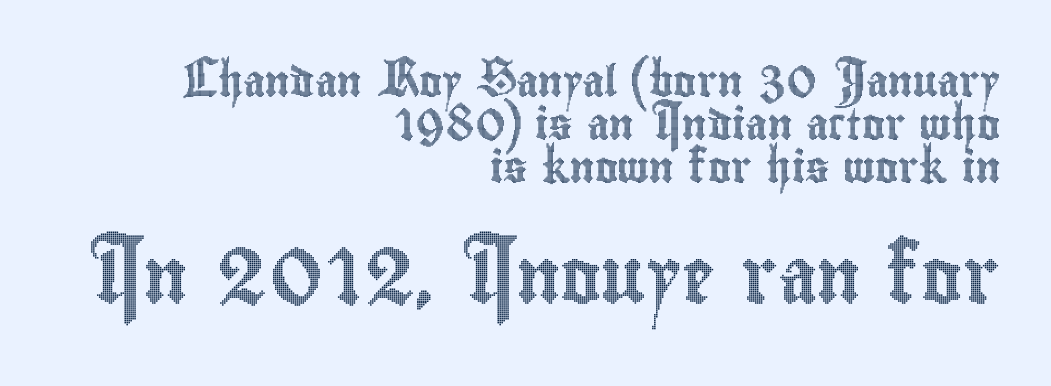
The image shows 55 px condensed type, upright; set right-aligned, normal line spacing (1.38x), normal letter spacing, not underlined; the second (bottom) block is 1.77x larger; a small x-height.
